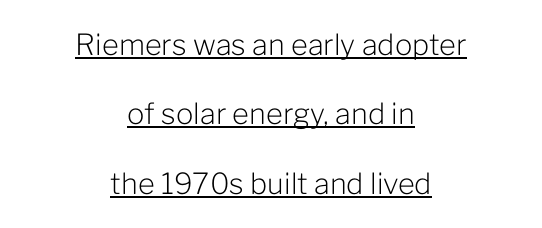
{"serif": "no", "italic": "no", "bold": "no", "weight": "light", "width": "normal", "stroke_contrast": "low", "x_height": "medium", "monospaced": "no", "underline": "yes", "align": "center", "line_spacing": "loose", "line_spacing_ratio": 2.39, "letter_spacing": "normal", "letter_spacing_em": 0.0, "glyph_px": 29}
